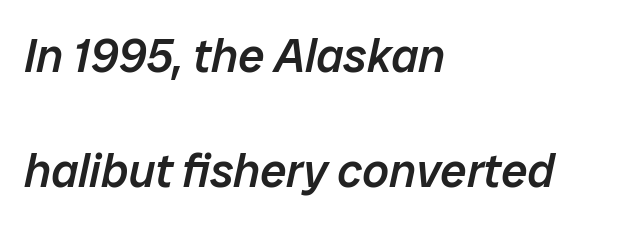
Notice how the passage keeps a crisp vertical edge on the left only. Leading: increased. Proportional: the letters do not fall into vertical columns. The type is set solid horizontally, with unmodified tracking. The passage shown is semibold, sitting just below true bold. When letters slant like this, we call the style italic.
